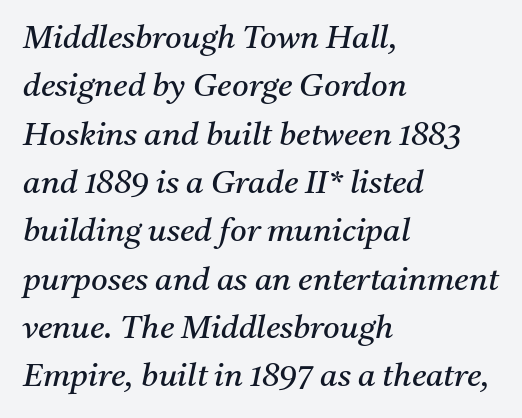
The image shows 32 px regular-weight serif type, italic (leaning right); set left-aligned, normal line spacing (1.51x), normal letter spacing, not underlined; medium stroke contrast and a medium x-height.
